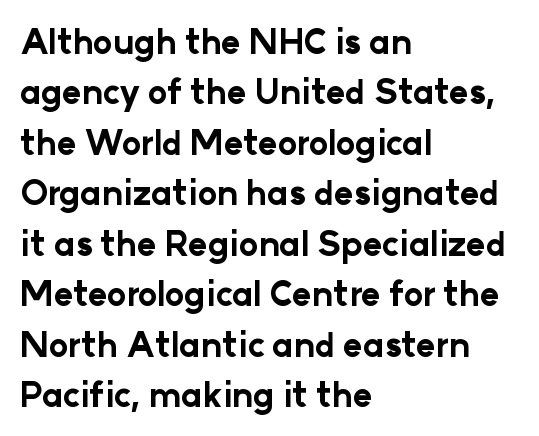
Tracking value appears to be zero — textbook default spacing. The rendering uses a moderate line-height, typical for paragraphs. This is the regular roman posture of the typeface. Nobody drew a line under any word here. Here the designer chose a conventional face with non-uniform glyph widths.
